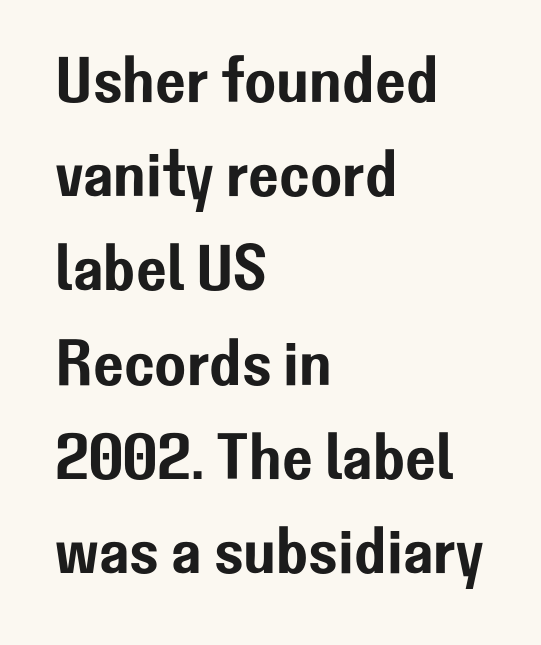
No word sits above an underline. The typeface chosen for these lines omits serifs. Italic? Not at all — the glyphs are vertical. These lines are rendered in a variable-pitch font. The lines are quadded left.
